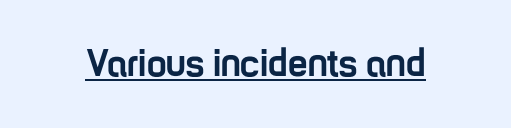
You could not count columns in this text — the font is proportionally spaced. Caption: standard tracking, unaltered. Looks like someone drew a line under every word here. You can tell it's not italic because the verticals are truly vertical. The rendering uses a bold face; every stroke is thick and dark. Note: no serifs on the glyphs.
